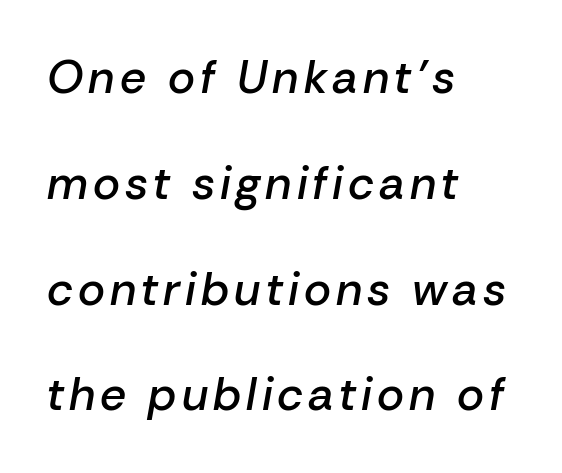
Q: Is the text bold? A: Semi-bold.
Q: Is the text italic (slanted)? A: Yes, it leans right by about 10 degrees.
Q: Is the text underlined? A: No.
Q: How is the paragraph aligned? A: Left-aligned.
Q: Is the spacing between lines tight, normal or loose? A: Loose.
Q: Width (condensed, normal, or wide)? A: Normal.
Q: Stroke contrast? A: Low.
Q: x-height? A: Medium.
Q: Monospaced? A: No.
